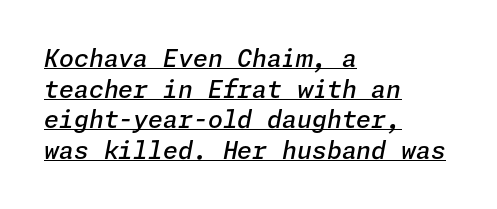
What stands out about the letter spacing? Nothing — it is the standard amount. Honestly, the row spacing looks completely unremarkable. Set as a demibold, roughly 600 on the weight scale. Quick note: italic.
